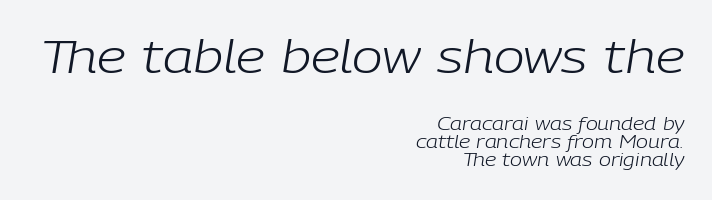
The image shows 46 px light type, italic (leaning right); set right-aligned, tight line spacing (1.02x), normal letter spacing, not underlined; the first (top) block is 2.56x larger; low stroke contrast and a medium x-height.
